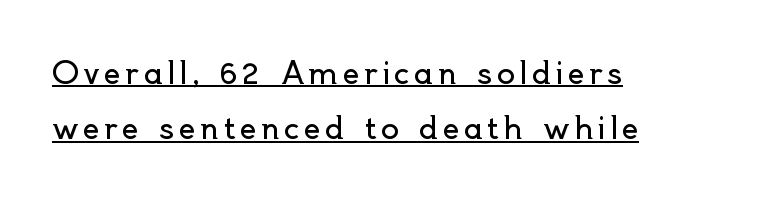
{"serif": "no", "italic": "no", "bold": "no", "weight": "regular", "width": "normal", "x_height": "small", "monospaced": "no", "underline": "yes", "align": "left", "line_spacing_ratio": 1.84, "glyph_px": 30}
